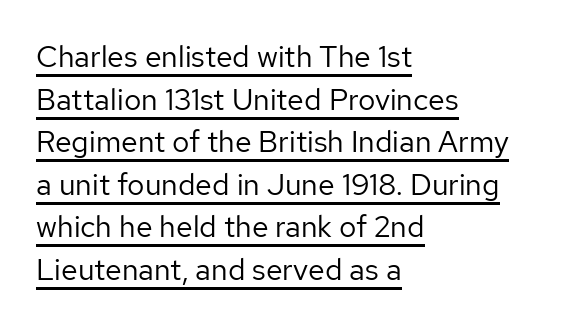
{"serif": "no", "italic": "no", "bold": "no", "weight": "regular", "width": "normal", "stroke_contrast": "low", "x_height": "medium", "monospaced": "no", "underline": "yes", "align": "left", "line_spacing": "normal", "line_spacing_ratio": 1.42, "letter_spacing": "normal", "letter_spacing_em": 0.0, "glyph_px": 30}
